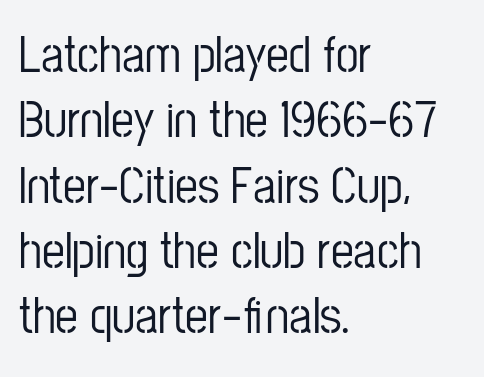
{"serif": "no", "italic": "no", "width": "condensed", "stroke_contrast": "low", "x_height": "medium", "monospaced": "no", "underline": "no", "align": "left", "line_spacing": "normal", "line_spacing_ratio": 1.28, "letter_spacing": "normal", "letter_spacing_em": 0.0, "glyph_px": 51}
